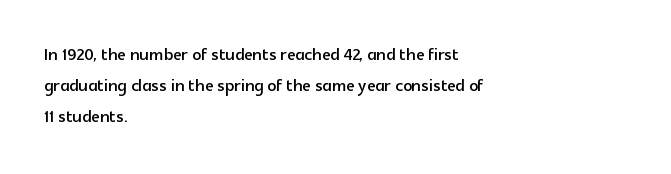
{"italic": "no", "underline": "no", "align": "left", "line_spacing": "normal", "line_spacing_ratio": 1.42, "letter_spacing": "normal", "letter_spacing_em": 0.0, "glyph_px": 22}
